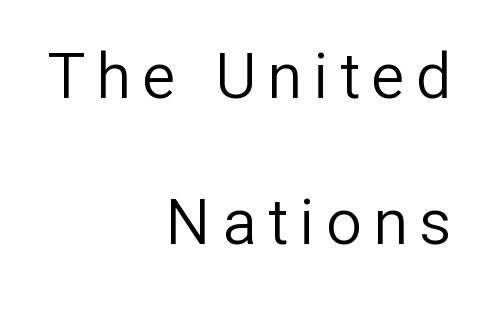
{"serif": "no", "italic": "no", "bold": "no", "weight": "regular", "width": "normal", "stroke_contrast": "low", "x_height": "medium", "monospaced": "no", "underline": "no", "align": "right", "line_spacing": "loose", "line_spacing_ratio": 2.32, "glyph_px": 63}
